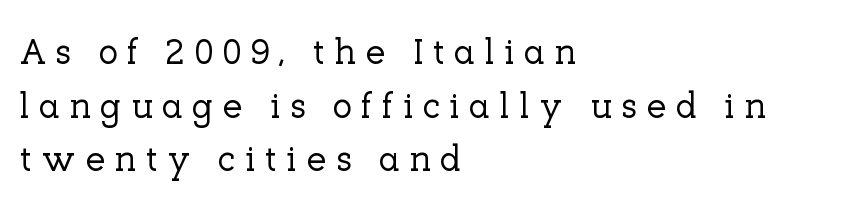
The image shows 36 px serif type, upright; set left-aligned, normal line spacing (1.49x), unusually wide letter spacing (+0.25 em), not underlined; low stroke contrast and a medium x-height.
